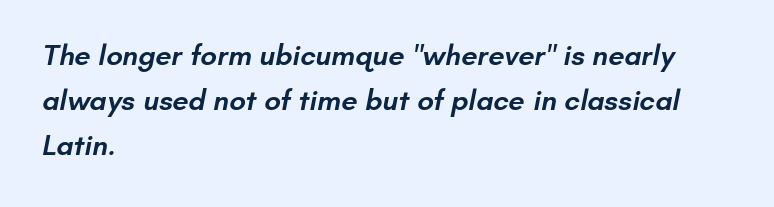
Q: Is the text bold? A: Semi-bold.
Q: Is the typeface a serif or a sans-serif typeface? A: Sans-serif.
Q: Is the text underlined? A: No.
Q: How is the paragraph aligned? A: Left-aligned.
Q: Is the spacing between letters normal or unusually wide? A: Normal.
Q: Is the spacing between lines tight, normal or loose? A: Normal.
Q: Width (condensed, normal, or wide)? A: Normal.
Q: Stroke contrast? A: Low.
Q: x-height? A: Small.
Q: Monospaced? A: No.
